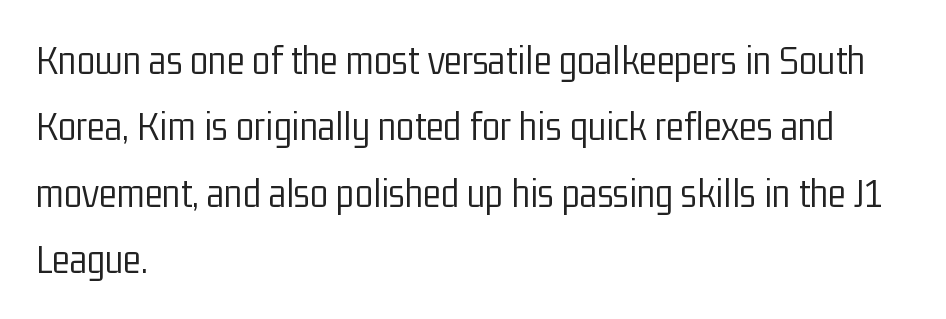
Q: Is the text bold? A: No.
Q: Is the text italic (slanted)? A: No, it is upright.
Q: Is the typeface a serif or a sans-serif typeface? A: Sans-serif.
Q: Is the text underlined? A: No.
Q: How is the paragraph aligned? A: Left-aligned.
Q: Is the spacing between letters normal or unusually wide? A: Normal.
Q: Is the spacing between lines tight, normal or loose? A: Normal.
Q: Width (condensed, normal, or wide)? A: Condensed.
Q: Stroke contrast? A: Low.
Q: x-height? A: Medium.
Q: Monospaced? A: No.
